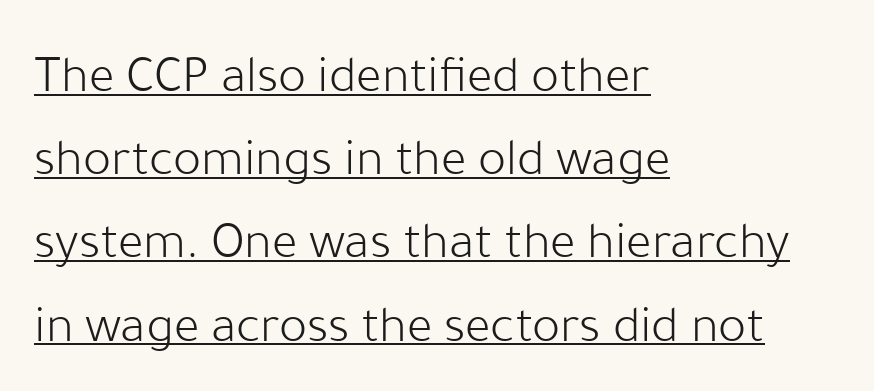
Normally led — the rows are evenly, conventionally spaced. These lines are rendered in a variable-pitch font. The lettering is marked with a stroke running underneath it. Vertical strokes here are truly vertical. Type style note: lacks serifs. Observe the ordinary spacing: letters are neighbours, not strangers.
